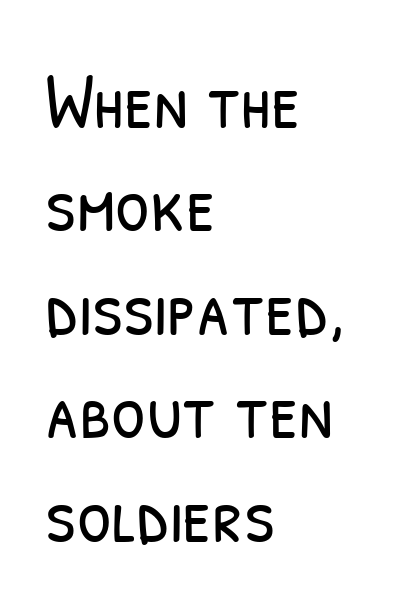
The image shows 79 px light, condensed sans-serif type; set left-aligned, normal line spacing (1.31x), normal letter spacing, not underlined; low stroke contrast and a medium x-height.
